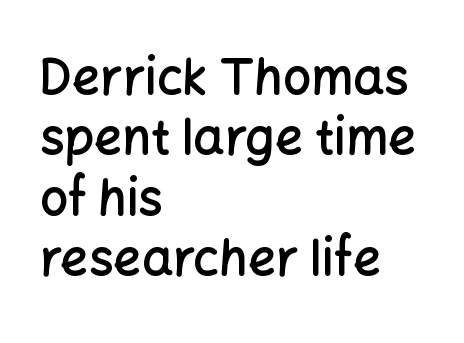
{"serif": "no", "italic": "no", "bold": "semi", "weight": "semibold", "width": "normal", "stroke_contrast": "low", "x_height": "medium", "monospaced": "no", "underline": "no", "align": "left", "line_spacing_ratio": 1.23, "letter_spacing": "normal", "letter_spacing_em": 0.0, "glyph_px": 49}
